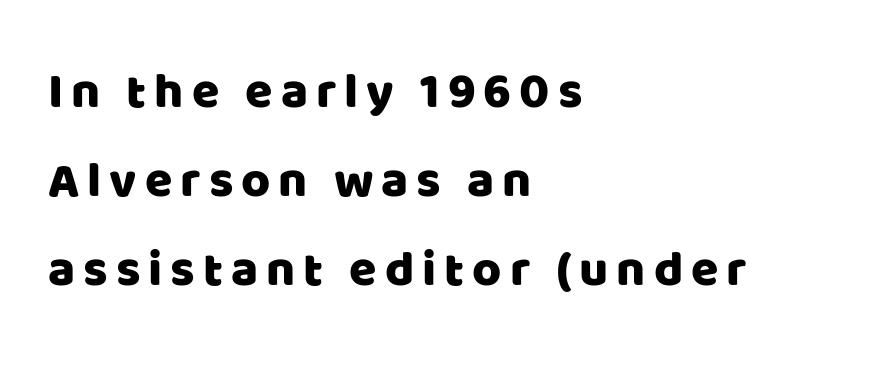
The image shows 50 px sans-serif type, upright; set left-aligned, line spacing 1.78x, not underlined; low stroke contrast and a large x-height.
